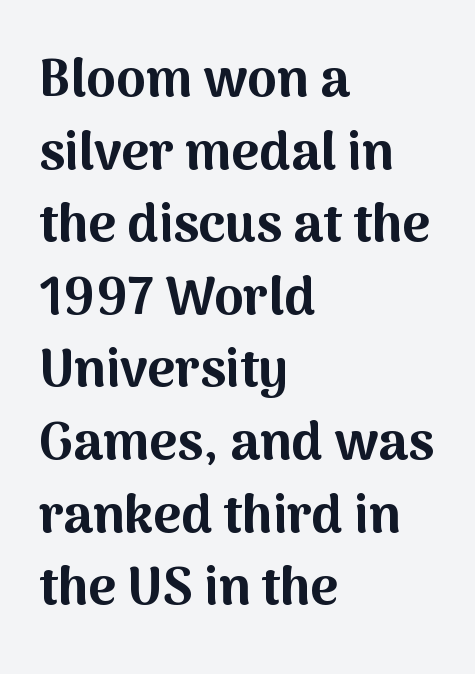
You can tell it's not italic because the verticals are truly vertical. These lines stack with their left ends in a neat column. The rendering uses natural spacing where letterforms have individual widths. The glyphs are unaccompanied by any horizontal stroke below them.
